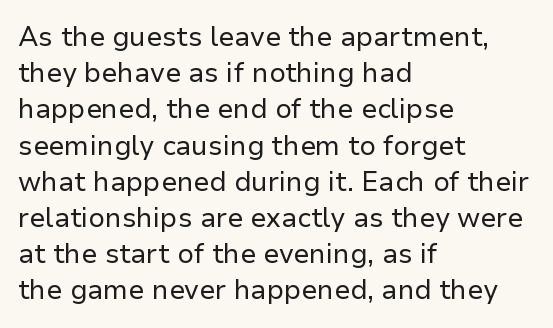
The image shows 27 px text type, upright; set left-aligned, normal line spacing (1.34x), normal letter spacing, not underlined.
